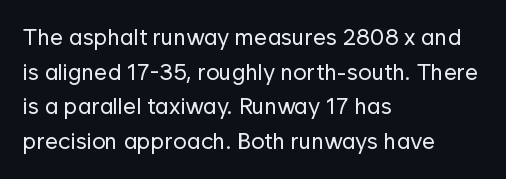
The image shows 23 px text type, upright; set left-aligned, normal line spacing (1.51x), normal letter spacing, not underlined.
